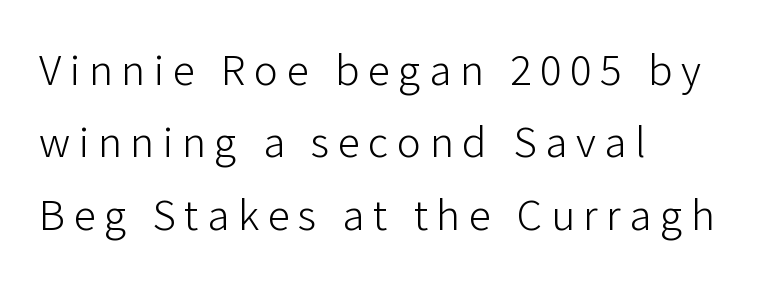
{"serif": "no", "italic": "no", "bold": "no", "weight": "light", "width": "normal", "stroke_contrast": "low", "x_height": "medium", "monospaced": "no", "underline": "no", "align": "left", "line_spacing": "normal", "line_spacing_ratio": 1.61, "glyph_px": 45}
